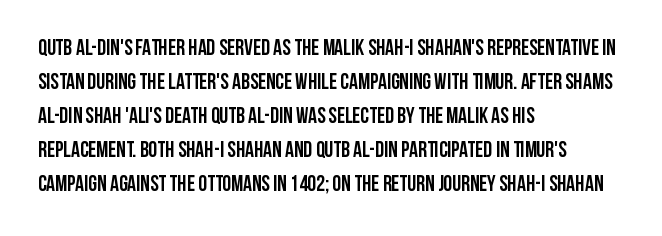
Underline: absent. Default kerning and tracking; the words read as compact shapes. Successive baselines arrive at the customary interval. You can tell it's not italic because the verticals are truly vertical. One-word summary of the alignment: left. These lines carry a lot of weight — the face is fully bold.
